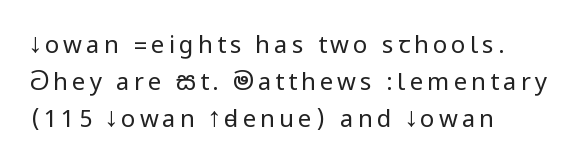
Quick note: not italic, upright. Compared with typical paragraphs, the rows here are spaced about the same. Layout note: lines flush left. Stroke mass is kept to a normal reading level or below. Underlining? Definitely not there.
